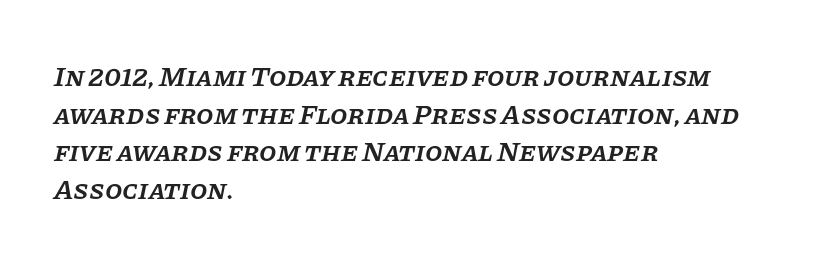
The image shows 28 px semibold serif type, italic (leaning right); set left-aligned, normal line spacing (1.34x), normal letter spacing, not underlined; low stroke contrast and a large x-height.
